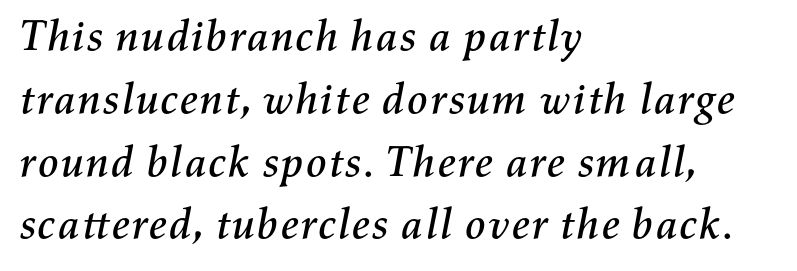
Yep, that's italic — everything's leaning. Inter-character spacing is left at the font's built-in metrics. This sample has the flowing, uneven cadence of proportional lettering. Horizontal alignment here is leftward, the default for most running prose. Quick note: underline off. How would I describe the line gaps? Plain and ordinary.
